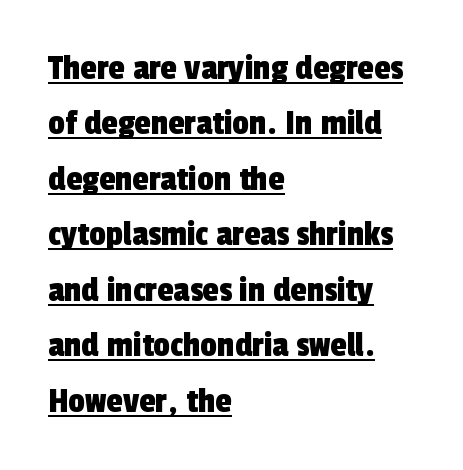
Q: Is the typeface a serif or a sans-serif typeface? A: Sans-serif.
Q: Is the text underlined? A: Yes.
Q: How is the paragraph aligned? A: Left-aligned.
Q: Is the spacing between letters normal or unusually wide? A: Normal.
Q: Is the spacing between lines tight, normal or loose? A: Normal.
Q: Width (condensed, normal, or wide)? A: Condensed.
Q: x-height? A: Medium.
Q: Monospaced? A: No.
